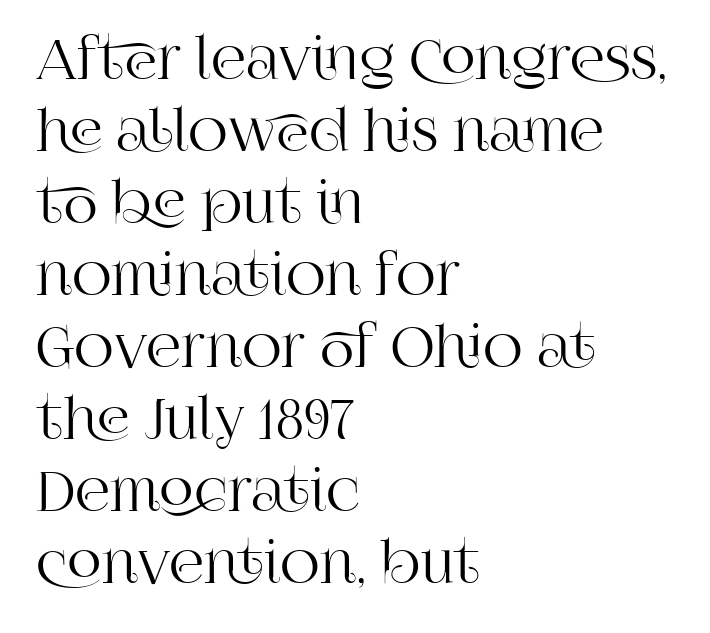
The tracking reads as untouched default to a designer's eye. Character widths vary here, with narrow letters taking less room than wide ones. The zone under the glyphs is completely vacant. Serifs: yes, visible at the terminals of the letterforms. The paragraph has a hard left edge and a soft right edge. Italic: no, the glyphs are upright roman.
